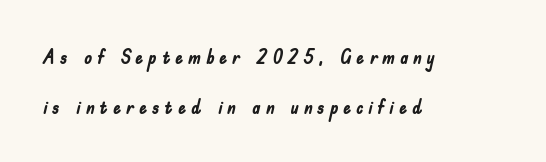
The image shows 20 px bold type; set left-aligned, loose line spacing (2.48x), unusually wide letter spacing (+0.24 em), not underlined.
